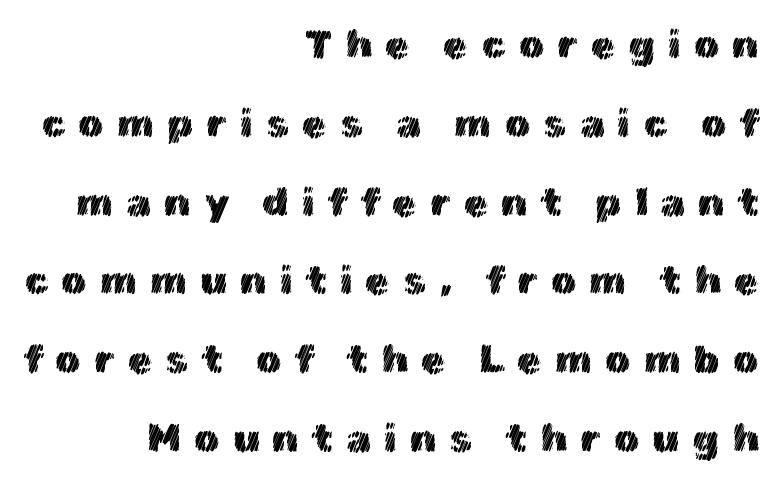
The image shows 40 px text type, upright; set right-aligned, loose line spacing (1.97x), unusually wide letter spacing (+0.32 em), not underlined; a medium x-height.
